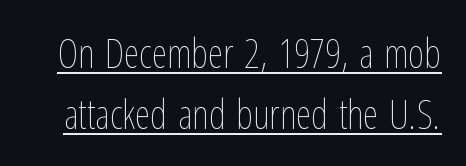
The image shows 40 px thin, condensed type, upright; set normal line spacing (1.52x), normal letter spacing, underlined; low stroke contrast and a medium x-height.
